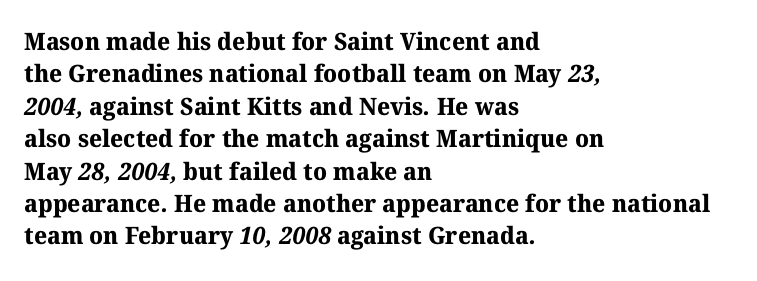
The image shows 24 px bold type; set left-aligned, normal line spacing (1.35x), normal letter spacing, not underlined.
